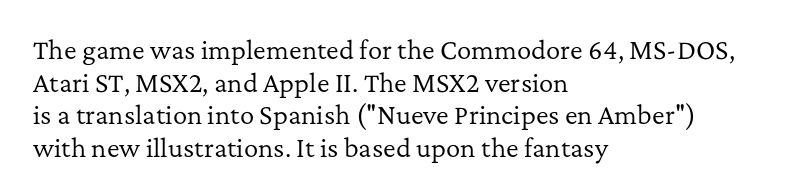
{"italic": "no", "bold": "no", "underline": "no", "align": "left", "line_spacing": "normal", "line_spacing_ratio": 1.36, "letter_spacing": "normal", "letter_spacing_em": 0.0, "glyph_px": 24}
